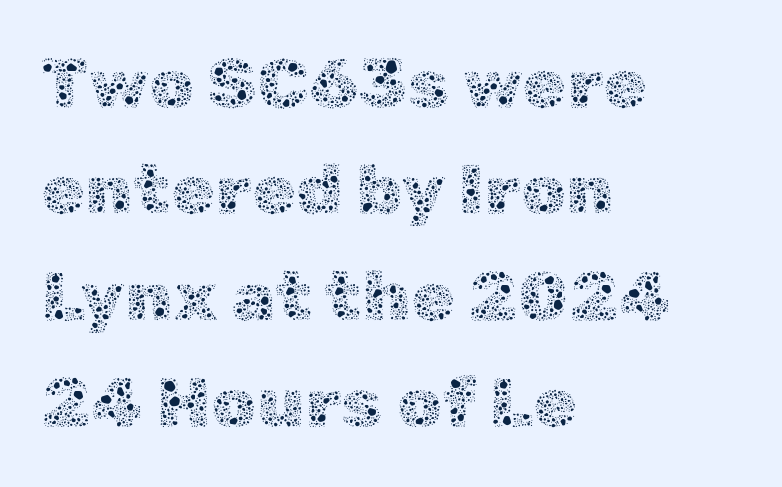
Vertical strokes here are truly vertical. Students, observe: this is what conventionally led text looks like. No extra ink here — the face is not bold. If you drew a ruler down the left edge, every line would touch it. Proportional: the letters do not fall into vertical columns.
